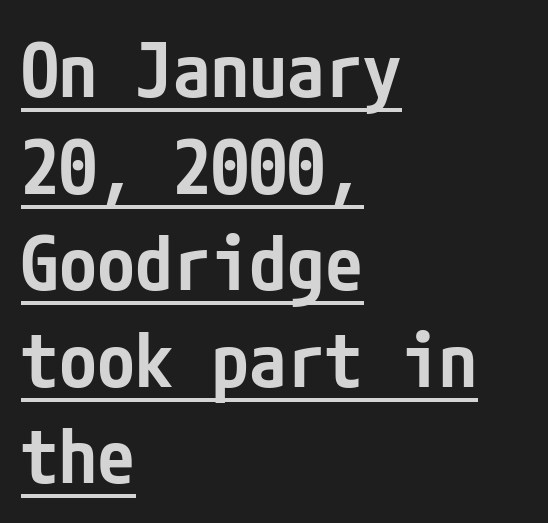
Q: Is the text bold? A: Semi-bold.
Q: Is the text italic (slanted)? A: No, it is upright.
Q: Is the typeface a serif or a sans-serif typeface? A: Sans-serif.
Q: Is the text underlined? A: Yes.
Q: How is the paragraph aligned? A: Left-aligned.
Q: Is the spacing between letters normal or unusually wide? A: Normal.
Q: Is the spacing between lines tight, normal or loose? A: Normal.
Q: Width (condensed, normal, or wide)? A: Condensed.
Q: Stroke contrast? A: Low.
Q: x-height? A: Medium.
